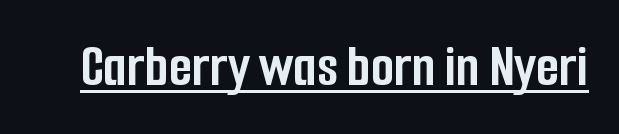
The letters carry no serifs — their stems end cleanly without finishing strokes. You'd pick this weight for a headline — it's a proper bold. Each line of the rendering has a horizontal stroke beneath the glyphs. The lettering stays uniformly vertical, giving the passage a roman look.
